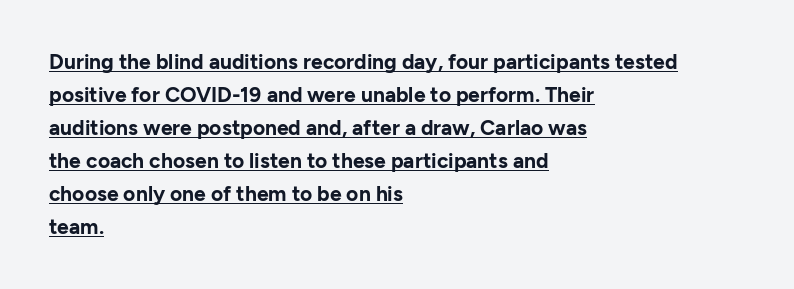
{"italic": "no", "bold": "yes", "underline": "yes", "align": "left", "line_spacing": "normal", "line_spacing_ratio": 1.57, "letter_spacing": "normal", "letter_spacing_em": 0.0, "glyph_px": 21}
